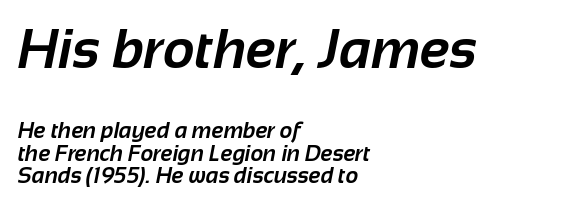
The image shows 55 px bold sans-serif type; set left-aligned, tight line spacing (1.02x), normal letter spacing, not underlined; the first (top) block is 2.5x larger; low stroke contrast and a medium x-height.
